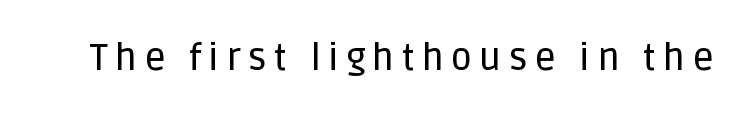
Q: Is the text italic (slanted)? A: No, it is upright.
Q: Is the typeface a serif or a sans-serif typeface? A: Sans-serif.
Q: Is the text underlined? A: No.
Q: Width (condensed, normal, or wide)? A: Normal.
Q: Stroke contrast? A: Low.
Q: x-height? A: Large.
Q: Monospaced? A: No.
